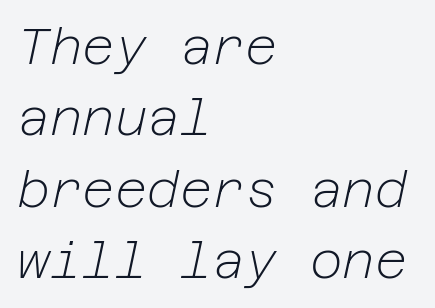
The image shows 50 px light type, italic (leaning right); set left-aligned, normal line spacing (1.43x), normal letter spacing, not underlined; low stroke contrast and a medium x-height.
